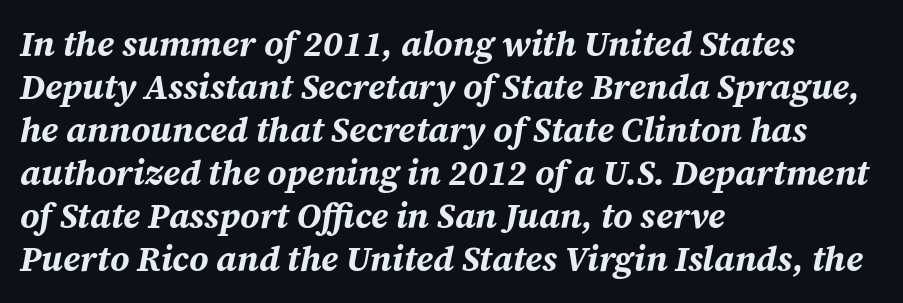
This sample has the flowing, uneven cadence of proportional lettering. Is the type slanted? Yes — the strokes lean at a clear angle. The zone under the glyphs is completely vacant. Tracking value appears to be zero — textbook default spacing.
